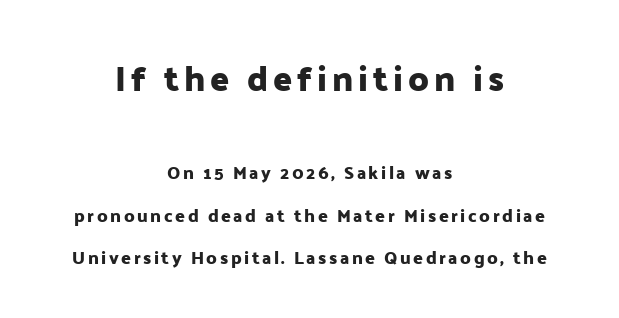
Q: Is the text italic (slanted)? A: No, it is upright.
Q: Is the typeface a serif or a sans-serif typeface? A: Sans-serif.
Q: Is the text underlined? A: No.
Q: How is the paragraph aligned? A: Centered.
Q: Is the spacing between lines tight, normal or loose? A: Loose.
Q: Which block of text is set in a larger size, the first (top) or the second (bottom)? A: The first (top) one.
Q: Width (condensed, normal, or wide)? A: Normal.
Q: Stroke contrast? A: Low.
Q: x-height? A: Medium.
Q: Monospaced? A: No.
